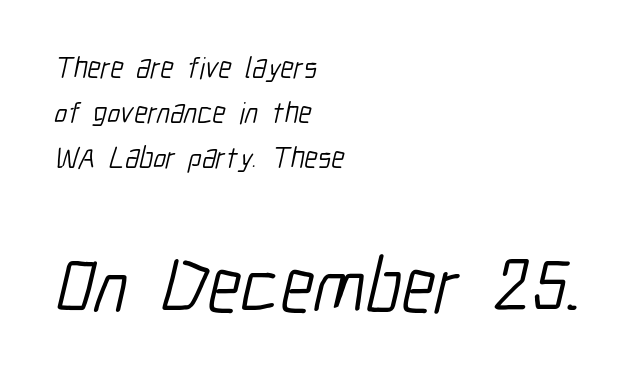
Q: Is the text bold? A: No.
Q: Is the typeface a serif or a sans-serif typeface? A: Sans-serif.
Q: Is the text underlined? A: No.
Q: How is the paragraph aligned? A: Left-aligned.
Q: Is the spacing between letters normal or unusually wide? A: Normal.
Q: Is the spacing between lines tight, normal or loose? A: Normal.
Q: Which block of text is set in a larger size, the first (top) or the second (bottom)? A: The second (bottom) one.
Q: Width (condensed, normal, or wide)? A: Condensed.
Q: Stroke contrast? A: Low.
Q: x-height? A: Medium.
Q: Monospaced? A: No.
